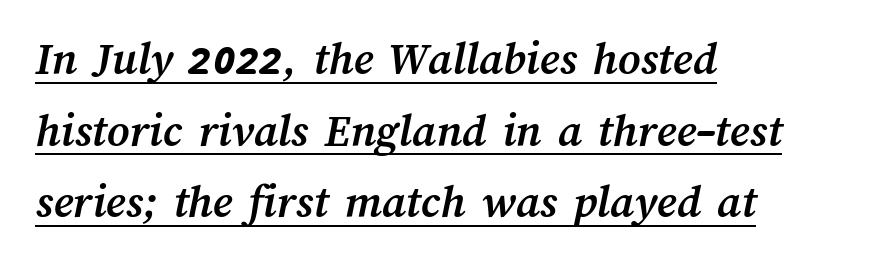
The image shows 48 px semibold type; set left-aligned, normal line spacing (1.49x), normal letter spacing, underlined; medium stroke contrast and a medium x-height.
